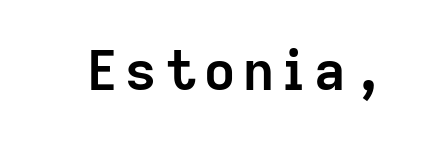
The image shows 54 px semibold sans-serif type, upright; set not underlined; low stroke contrast and a medium x-height.
